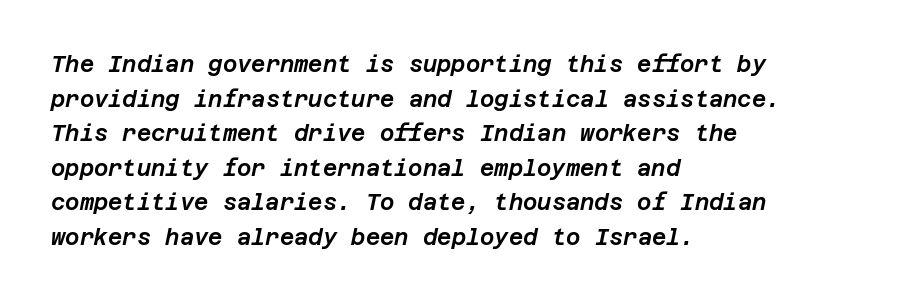
The image shows 22 px text type, italic (leaning right); set left-aligned, normal line spacing (1.57x), normal letter spacing, not underlined.
